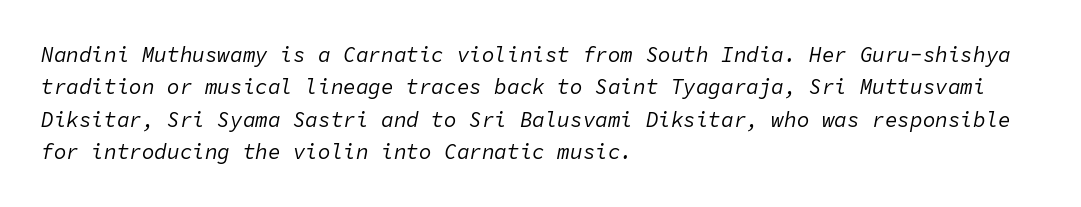
Q: Is the text bold? A: No.
Q: Is the text italic (slanted)? A: Yes, it leans right by about 11 degrees.
Q: Is the text underlined? A: No.
Q: How is the paragraph aligned? A: Left-aligned.
Q: Is the spacing between letters normal or unusually wide? A: Normal.
Q: Is the spacing between lines tight, normal or loose? A: Normal.
